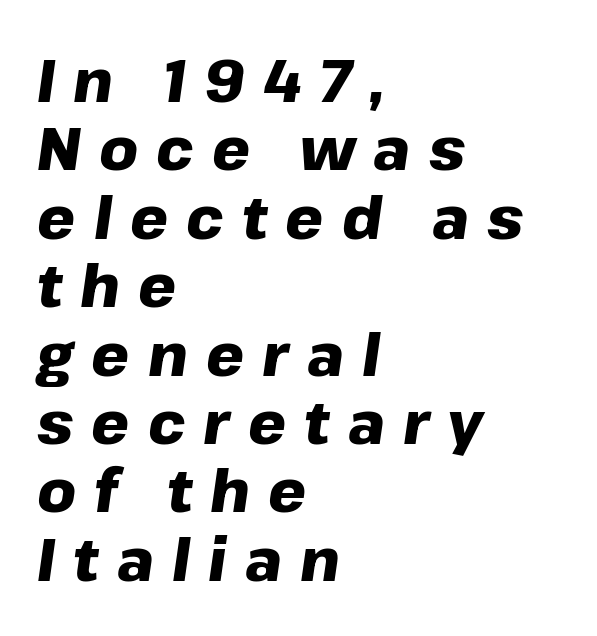
The image shows 60 px heavy type, italic (leaning right); set left-aligned, tight line spacing (1.14x), unusually wide letter spacing (+0.3 em), not underlined; low stroke contrast and a medium x-height.
